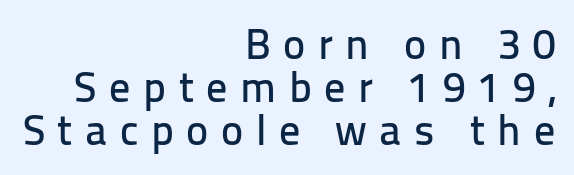
The image shows 42 px sans-serif type, upright; set right-aligned, tight line spacing (1.02x), unusually wide letter spacing (+0.3 em), not underlined; low stroke contrast and a medium x-height.
